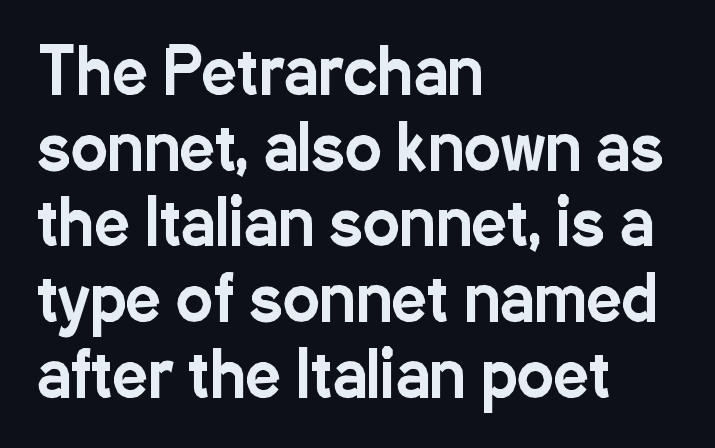
The image shows 62 px condensed sans-serif type, upright; set left-aligned, line spacing 1.22x, normal letter spacing, not underlined; low stroke contrast and a medium x-height.
